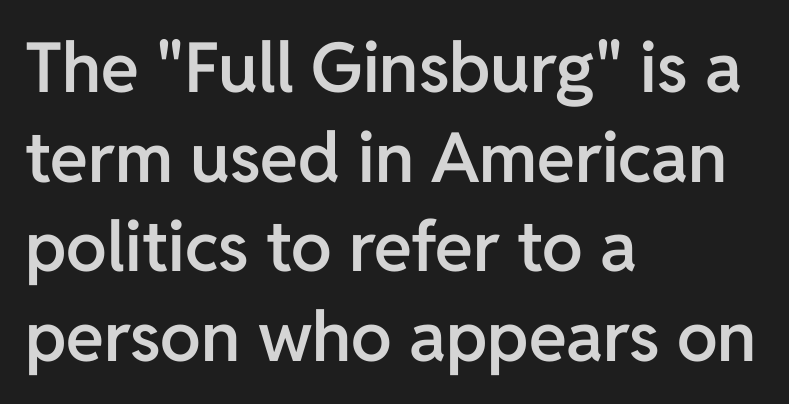
{"serif": "no", "italic": "no", "bold": "semi", "weight": "semibold", "width": "normal", "stroke_contrast": "low", "x_height": "medium", "monospaced": "no", "underline": "no", "align": "left", "line_spacing": "normal", "line_spacing_ratio": 1.3, "letter_spacing": "normal", "letter_spacing_em": 0.0, "glyph_px": 69}
